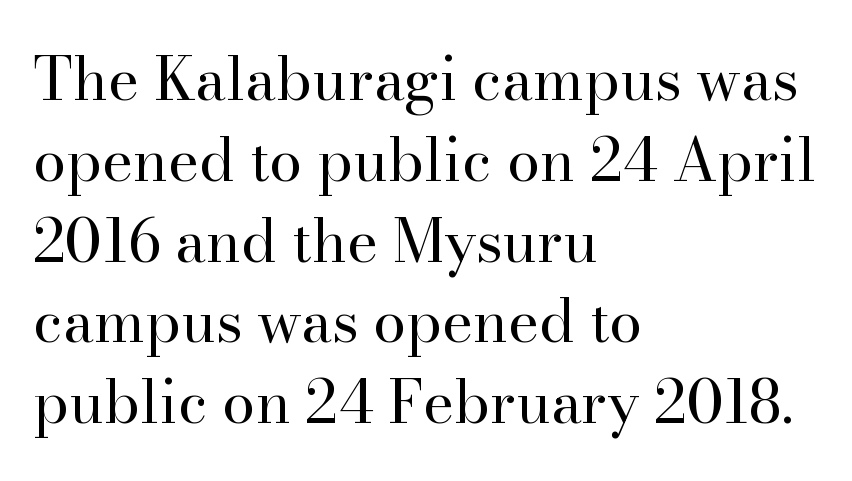
Q: Is the text bold? A: No.
Q: Is the text italic (slanted)? A: No, it is upright.
Q: Is the typeface a serif or a sans-serif typeface? A: Serif.
Q: Is the text underlined? A: No.
Q: How is the paragraph aligned? A: Left-aligned.
Q: Is the spacing between letters normal or unusually wide? A: Normal.
Q: Is the spacing between lines tight, normal or loose? A: Normal.
Q: Width (condensed, normal, or wide)? A: Normal.
Q: Stroke contrast? A: High.
Q: x-height? A: Small.
Q: Monospaced? A: No.
